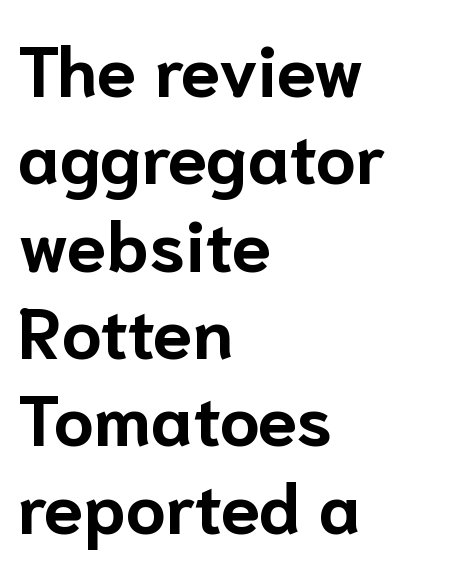
The characters look thick and weighty, a clear bold. The passage shown is typeset with a sans-serif family. A typesetter would mark this as roman, not italic. This rendering leaves character spacing at its baseline value. Glance below the letters and you will spot only blank space.
